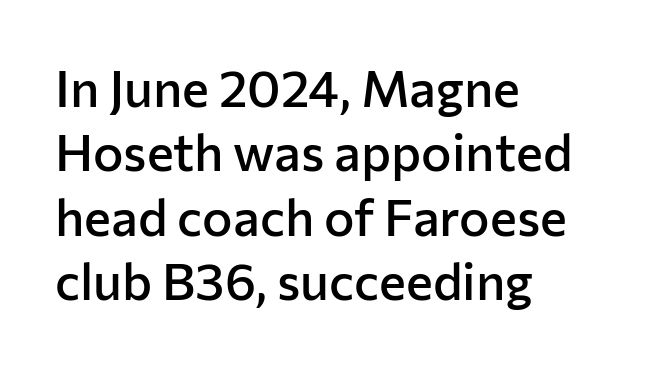
Q: Is the text bold? A: Semi-bold.
Q: Is the text italic (slanted)? A: No, it is upright.
Q: Is the typeface a serif or a sans-serif typeface? A: Sans-serif.
Q: Is the text underlined? A: No.
Q: How is the paragraph aligned? A: Left-aligned.
Q: Is the spacing between letters normal or unusually wide? A: Normal.
Q: Is the spacing between lines tight, normal or loose? A: Normal.
Q: Width (condensed, normal, or wide)? A: Normal.
Q: Stroke contrast? A: Low.
Q: x-height? A: Medium.
Q: Monospaced? A: No.
